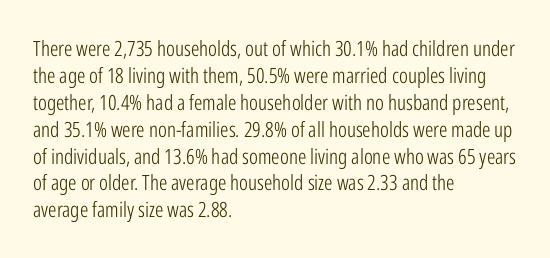
These lines keep a tight, regular rhythm from letter to letter. The rows are spaced the way most documents space them. Nothing heavy about these letters — not bold at all. A roman cut, with each character standing at attention. Check under the words: just untouched page. All the whitespace from short lines collects on the right.
